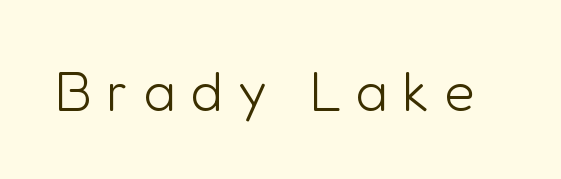
Designer's note — italics off, roman on. You could not count columns in this text — the font is proportionally spaced. The space directly below the letters is spotless. The characters display no serif detailing; their extremities are plain. Ink coverage per letter is moderate at most.
